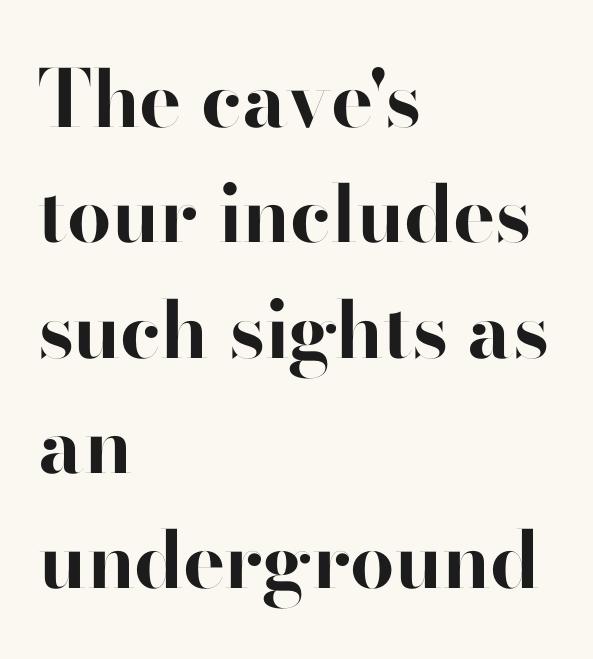
The face used here is proportionally spaced, like ordinary book or web type. How are the letters spaced? Ordinarily, with no added tracking. Visually the block forms a straight wall on the left and a jagged coastline on the right. Unlike a traditional serif, this face leaves its strokes unadorned. The rows are spaced the way most documents space them.
